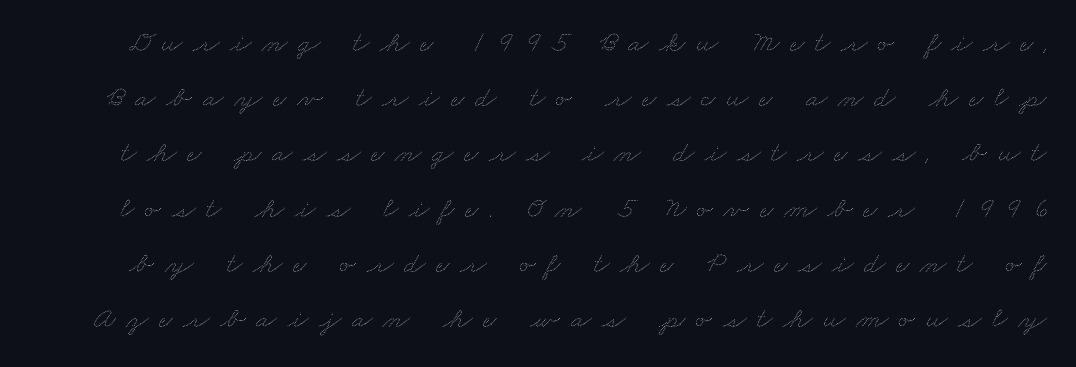
The image shows 30 px thin, wide type; set line spacing 1.84x, unusually wide letter spacing (+0.36 em), not underlined; medium stroke contrast and a small x-height.
